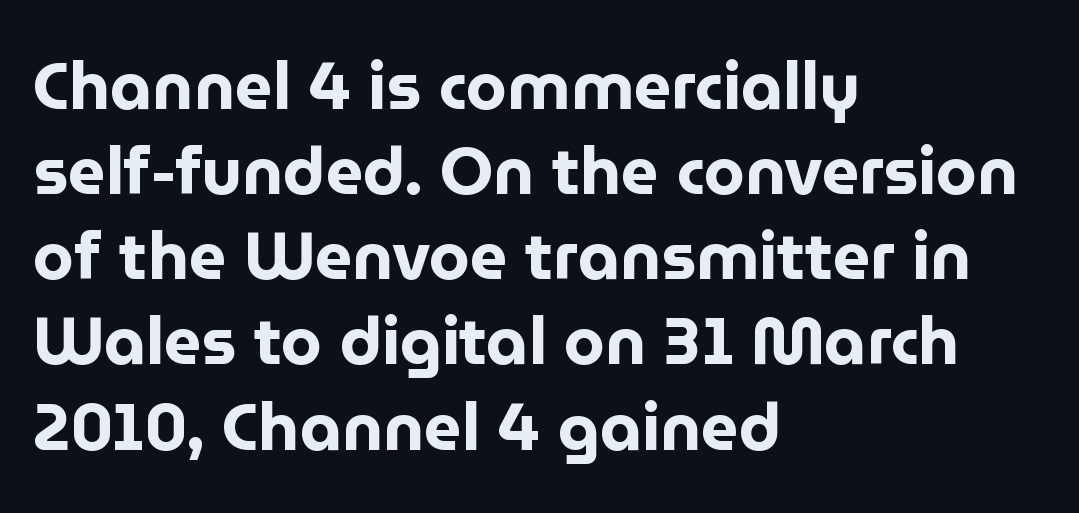
Q: Is the text bold? A: Yes.
Q: Is the text italic (slanted)? A: No, it is upright.
Q: Is the typeface a serif or a sans-serif typeface? A: Sans-serif.
Q: Is the text underlined? A: No.
Q: How is the paragraph aligned? A: Left-aligned.
Q: Is the spacing between letters normal or unusually wide? A: Normal.
Q: Is the spacing between lines tight, normal or loose? A: Normal.
Q: Width (condensed, normal, or wide)? A: Normal.
Q: Stroke contrast? A: Low.
Q: x-height? A: Medium.
Q: Monospaced? A: No.
